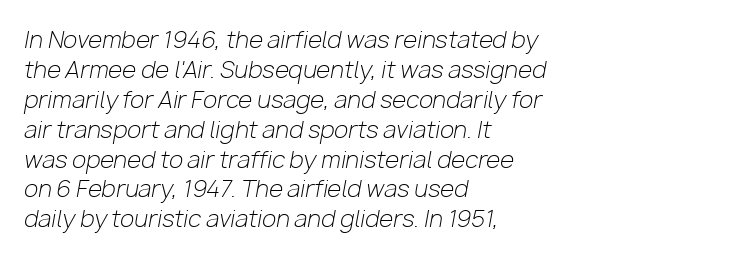
{"italic": "yes", "lean": "right", "slant_degrees": 10, "bold": "no", "underline": "no", "align": "left", "line_spacing": "normal", "line_spacing_ratio": 1.3, "letter_spacing": "normal", "letter_spacing_em": 0.0, "glyph_px": 23}
